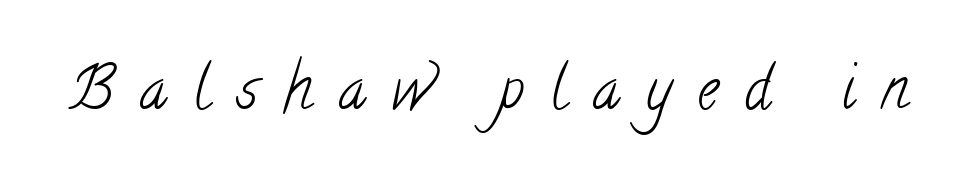
The image shows 60 px light, condensed serif type; set unusually wide letter spacing (+0.43 em), not underlined; low stroke contrast and a small x-height.
